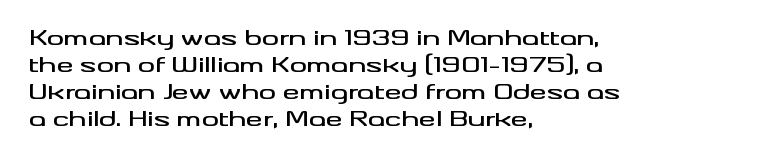
The image shows 21 px text type, upright; set left-aligned, normal line spacing (1.29x), normal letter spacing, not underlined.
